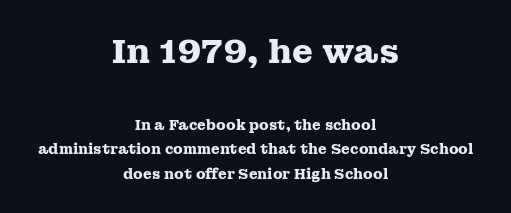
The typesetting leans heavy: a genuine bold. Larger block? The one above; the one below is distinctly smaller. Little horizontal feet cap the strokes, marking this as serif type. The zone under the glyphs is completely vacant. Notice how the stems are strictly vertical — no italics here.
